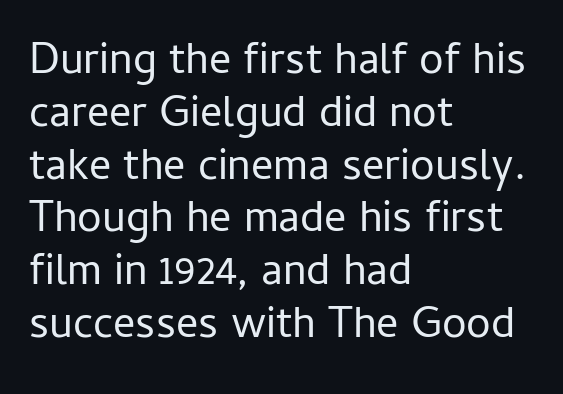
{"serif": "no", "italic": "no", "bold": "no", "weight": "regular", "width": "normal", "stroke_contrast": "low", "x_height": "medium", "monospaced": "no", "underline": "no", "align": "left", "line_spacing_ratio": 1.2, "letter_spacing": "normal", "letter_spacing_em": 0.0, "glyph_px": 44}
